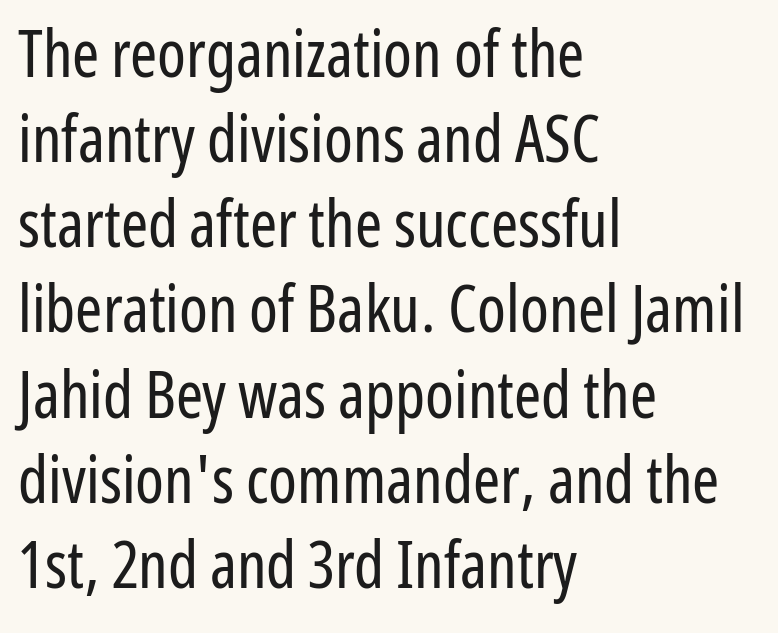
{"serif": "no", "italic": "no", "bold": "no", "weight": "regular", "width": "condensed", "stroke_contrast": "low", "x_height": "medium", "monospaced": "no", "underline": "no", "align": "left", "line_spacing": "normal", "line_spacing_ratio": 1.31, "letter_spacing": "normal", "letter_spacing_em": 0.0, "glyph_px": 65}
